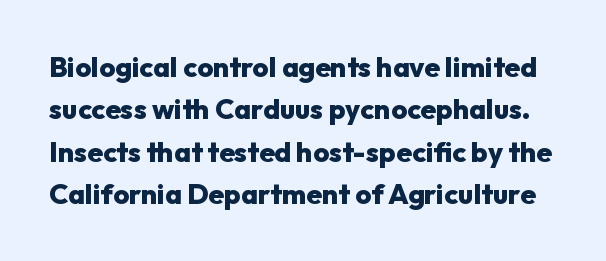
Glyph-to-glyph distance matches everyday printed text. Regarding leading, the lines here are spaced in the standard way. Unmarked baselines from the first word to the last. A typesetter would label this face a sans. Set as a true bold cut, around the 700 mark. Posture: upright roman.
